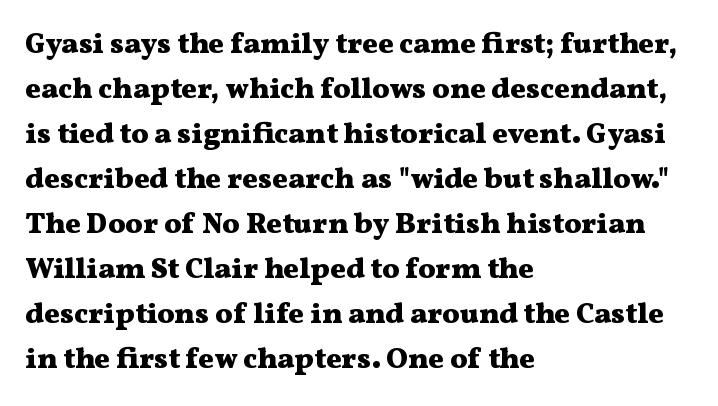
{"serif": "yes", "italic": "no", "bold": "yes", "weight": "heavy", "width": "wide", "stroke_contrast": "medium", "x_height": "medium", "monospaced": "no", "underline": "no", "align": "left", "line_spacing": "normal", "line_spacing_ratio": 1.55, "letter_spacing": "normal", "letter_spacing_em": 0.0, "glyph_px": 29}
